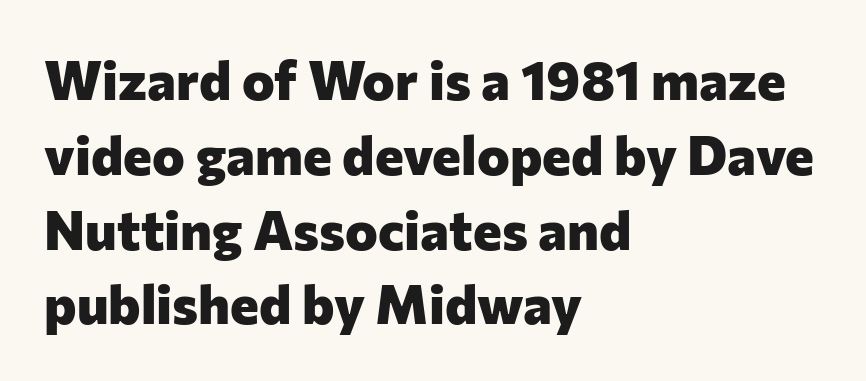
Check the space under the baseline: it is left empty. Here the designer chose a conventional face with non-uniform glyph widths. These lines sit exactly where default settings would place them. Font category for this specimen: sans-serif.
